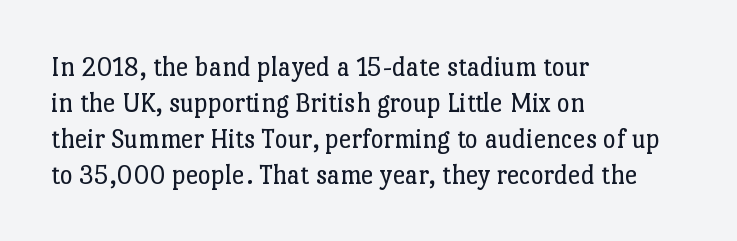
The image shows 28 px regular-weight serif type, upright; set left-aligned, normal line spacing (1.28x), normal letter spacing, not underlined; low stroke contrast and a medium x-height.
